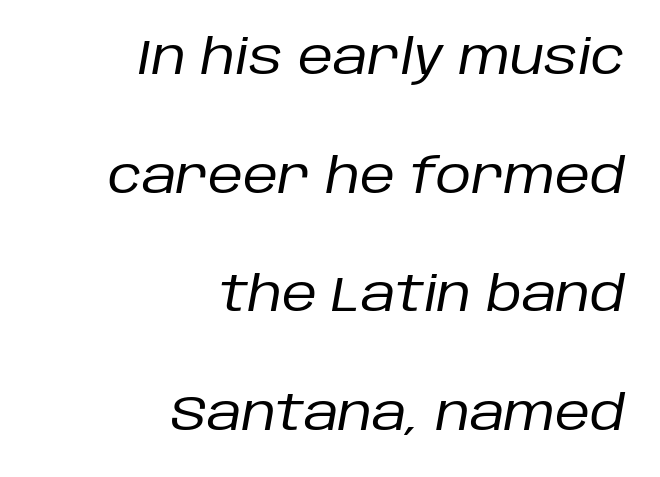
Q: Is the text bold? A: No.
Q: Is the text italic (slanted)? A: Yes, it leans right by about 10 degrees.
Q: Is the text underlined? A: No.
Q: How is the paragraph aligned? A: Right-aligned.
Q: Is the spacing between letters normal or unusually wide? A: Normal.
Q: Is the spacing between lines tight, normal or loose? A: Loose.
Q: Width (condensed, normal, or wide)? A: Normal.
Q: Stroke contrast? A: Low.
Q: x-height? A: Large.
Q: Monospaced? A: No.
